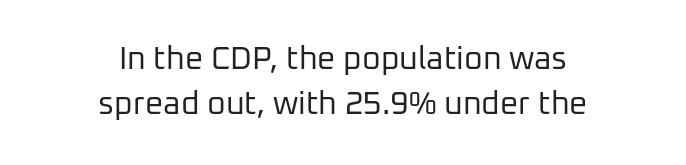
The image shows 32 px regular-weight sans-serif type, upright; set centered, normal line spacing (1.41x), normal letter spacing, not underlined; low stroke contrast and a medium x-height.
